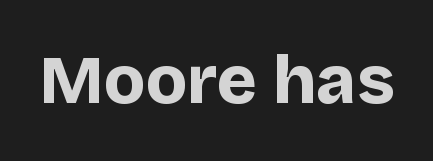
Q: Is the text bold? A: Yes.
Q: Is the text italic (slanted)? A: No, it is upright.
Q: Is the typeface a serif or a sans-serif typeface? A: Sans-serif.
Q: Is the text underlined? A: No.
Q: Is the spacing between letters normal or unusually wide? A: Normal.
Q: Width (condensed, normal, or wide)? A: Normal.
Q: Stroke contrast? A: Low.
Q: x-height? A: Large.
Q: Monospaced? A: No.
